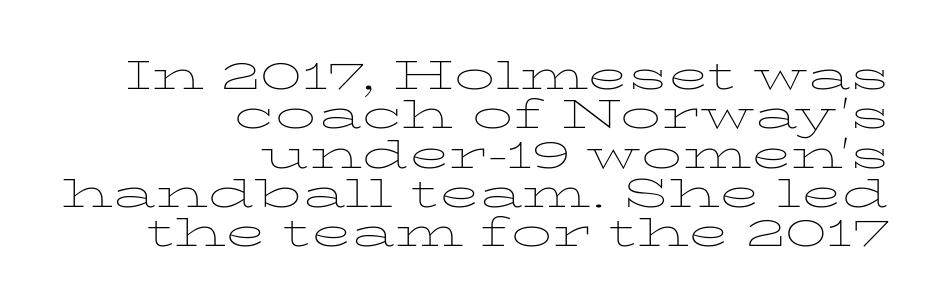
The passage shown is typed in a proportional face where columns would drift. Quick note: underline off. Is the block centered? No — it sits flush against the right margin. If you drew a line through each stem, it would be perfectly vertical. Rows of type sit shoulder to shoulder in the vertical direction. These lines are composed in type with serifs.
